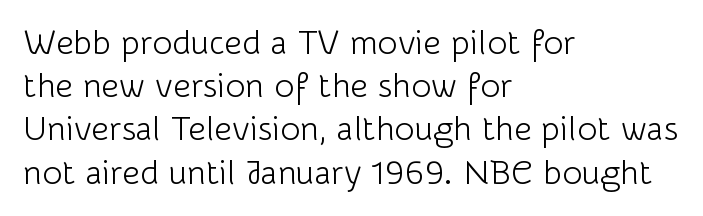
Q: Is the text bold? A: No.
Q: Is the text italic (slanted)? A: No, it is upright.
Q: Is the typeface a serif or a sans-serif typeface? A: Sans-serif.
Q: Is the text underlined? A: No.
Q: How is the paragraph aligned? A: Left-aligned.
Q: Is the spacing between letters normal or unusually wide? A: Normal.
Q: Is the spacing between lines tight, normal or loose? A: Normal.
Q: Width (condensed, normal, or wide)? A: Normal.
Q: Stroke contrast? A: Low.
Q: x-height? A: Medium.
Q: Monospaced? A: No.
